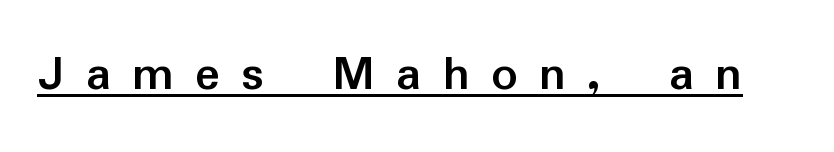
{"serif": "no", "italic": "no", "bold": "yes", "weight": "semibold", "width": "normal", "stroke_contrast": "low", "x_height": "medium", "monospaced": "no", "underline": "yes", "letter_spacing": "wide", "letter_spacing_em": 0.41, "glyph_px": 52}
